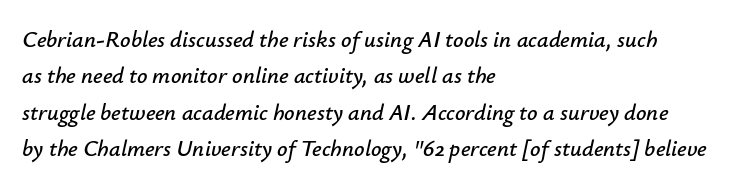
{"italic": "yes", "lean": "right", "slant_degrees": 12, "underline": "no", "align": "left", "line_spacing": "normal", "line_spacing_ratio": 1.58, "letter_spacing": "normal", "letter_spacing_em": 0.0, "glyph_px": 23}
